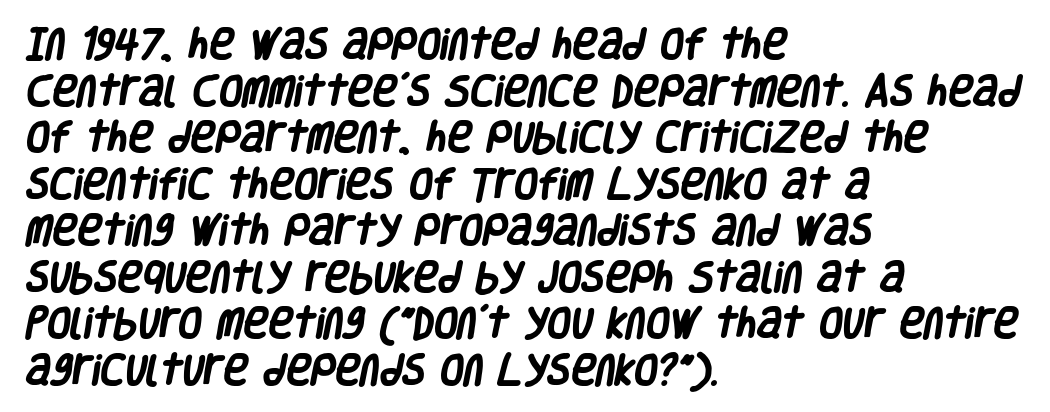
Line beginnings align vertically; line endings do not. Words float on clear page, feet unadorned. The tracking reads as untouched default to a designer's eye. How heavy is the stroke? Heavy — this is a bold. This rendering employs a face without finishing strokes, i.e., a sans-serif. Each letter keeps its own natural width here, so spacing adapts to shape.
